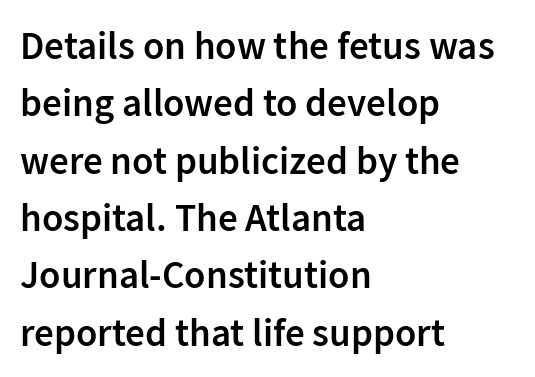
The font is running at a semibold setting, under full bold. The typesetter chose a ragged-right arrangement here. Bare-footed words on every line. The axis of the letterforms is exactly vertical.
